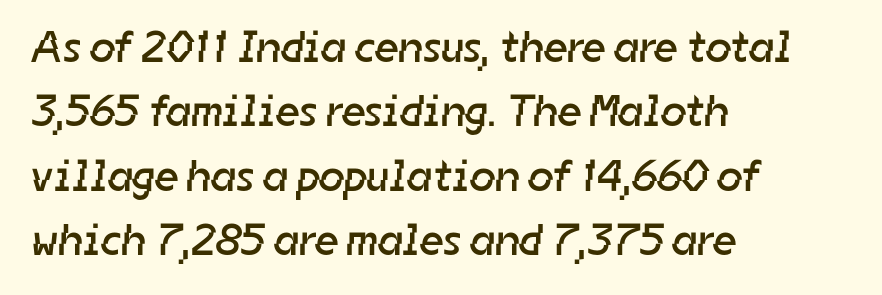
The image shows 45 px regular-weight sans-serif type; set left-aligned, normal line spacing (1.43x), normal letter spacing, not underlined; low stroke contrast and a medium x-height.
